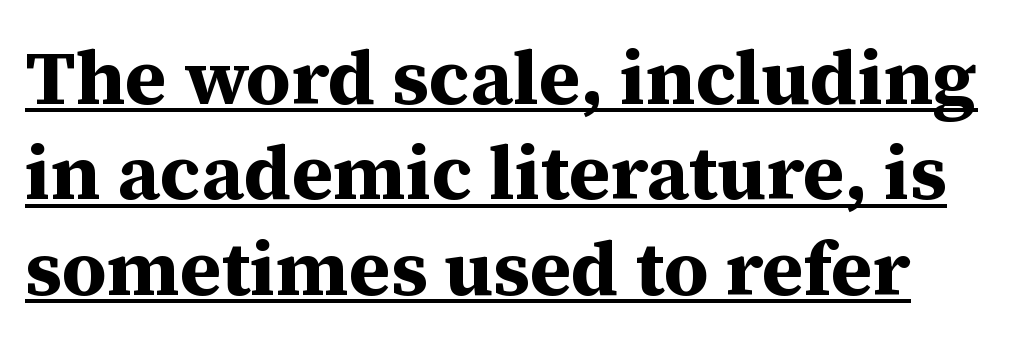
Q: Is the text bold? A: Yes.
Q: Is the text italic (slanted)? A: No, it is upright.
Q: Is the typeface a serif or a sans-serif typeface? A: Serif.
Q: Is the text underlined? A: Yes.
Q: How is the paragraph aligned? A: Left-aligned.
Q: Is the spacing between letters normal or unusually wide? A: Normal.
Q: Width (condensed, normal, or wide)? A: Normal.
Q: Stroke contrast? A: Medium.
Q: x-height? A: Medium.
Q: Monospaced? A: No.
